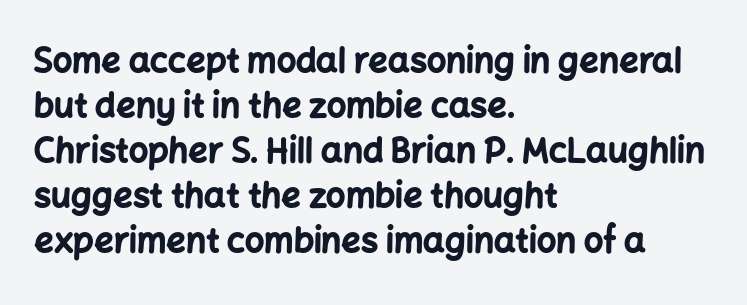
{"serif": "no", "italic": "no", "bold": "yes", "weight": "bold", "width": "normal", "stroke_contrast": "low", "x_height": "medium", "monospaced": "no", "underline": "no", "align": "left", "line_spacing": "normal", "line_spacing_ratio": 1.32, "letter_spacing": "normal", "letter_spacing_em": 0.0, "glyph_px": 34}
